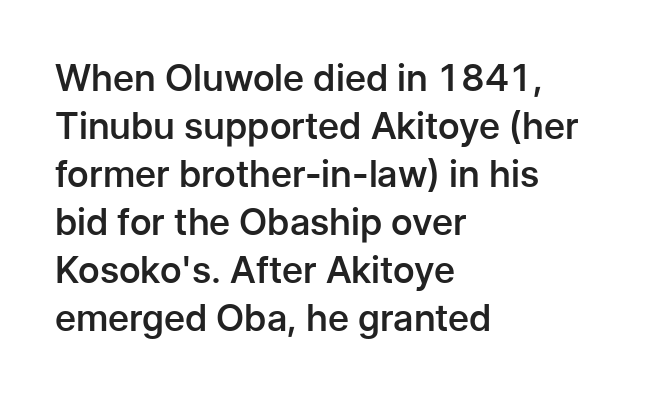
Q: Is the text bold? A: Semi-bold.
Q: Is the text italic (slanted)? A: No, it is upright.
Q: Is the typeface a serif or a sans-serif typeface? A: Sans-serif.
Q: Is the text underlined? A: No.
Q: How is the paragraph aligned? A: Left-aligned.
Q: Is the spacing between letters normal or unusually wide? A: Normal.
Q: Is the spacing between lines tight, normal or loose? A: Normal.
Q: Width (condensed, normal, or wide)? A: Normal.
Q: Stroke contrast? A: Low.
Q: x-height? A: Medium.
Q: Monospaced? A: No.
